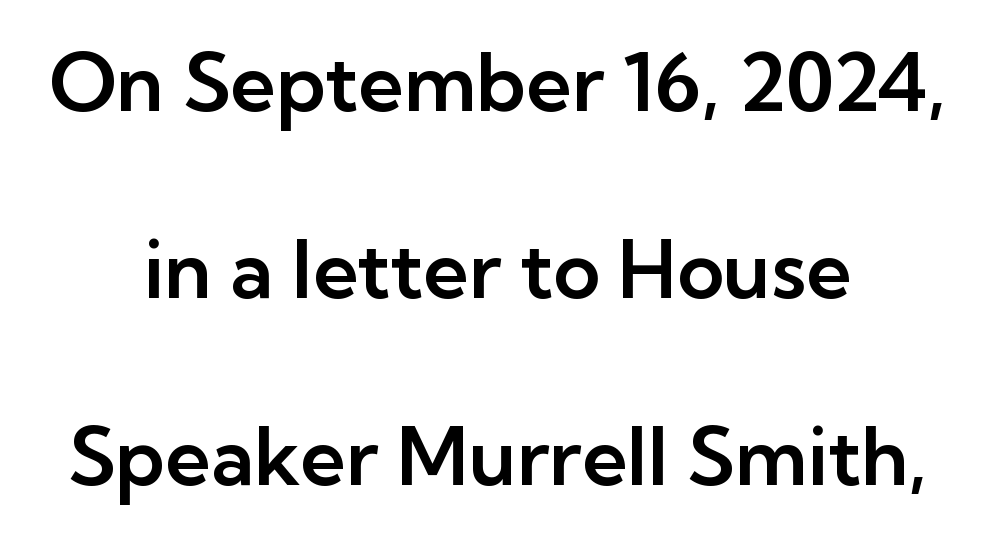
{"serif": "no", "italic": "no", "width": "normal", "stroke_contrast": "low", "x_height": "medium", "monospaced": "no", "underline": "no", "align": "center", "line_spacing": "loose", "line_spacing_ratio": 2.34, "letter_spacing": "normal", "letter_spacing_em": 0.0, "glyph_px": 80}
